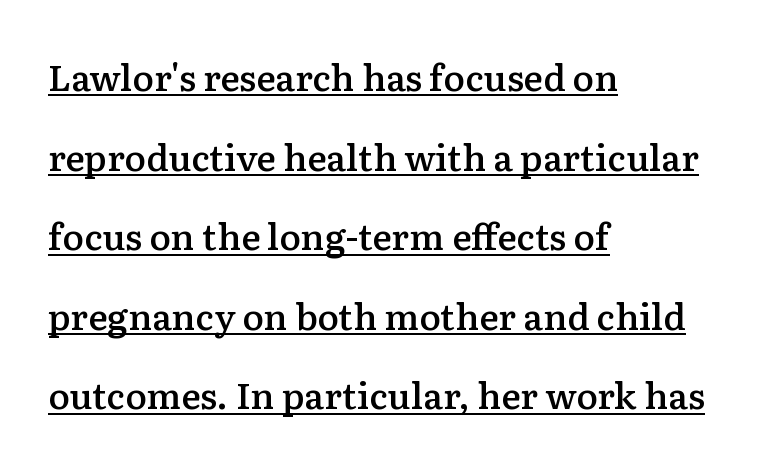
{"serif": "yes", "italic": "no", "bold": "semi", "weight": "semibold", "width": "normal", "stroke_contrast": "low", "x_height": "medium", "monospaced": "no", "underline": "yes", "align": "left", "line_spacing": "loose", "line_spacing_ratio": 2.21, "letter_spacing": "normal", "letter_spacing_em": 0.0, "glyph_px": 36}
